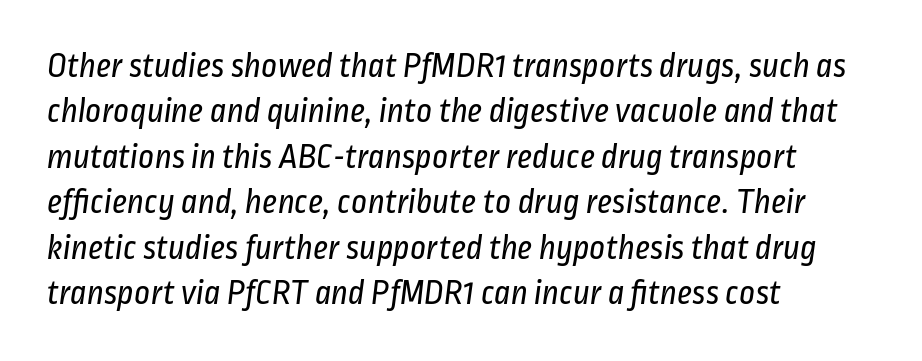
{"serif": "no", "bold": "no", "weight": "regular", "width": "condensed", "stroke_contrast": "low", "x_height": "medium", "monospaced": "no", "underline": "no", "align": "left", "line_spacing": "normal", "line_spacing_ratio": 1.3, "letter_spacing": "normal", "letter_spacing_em": 0.0, "glyph_px": 35}
